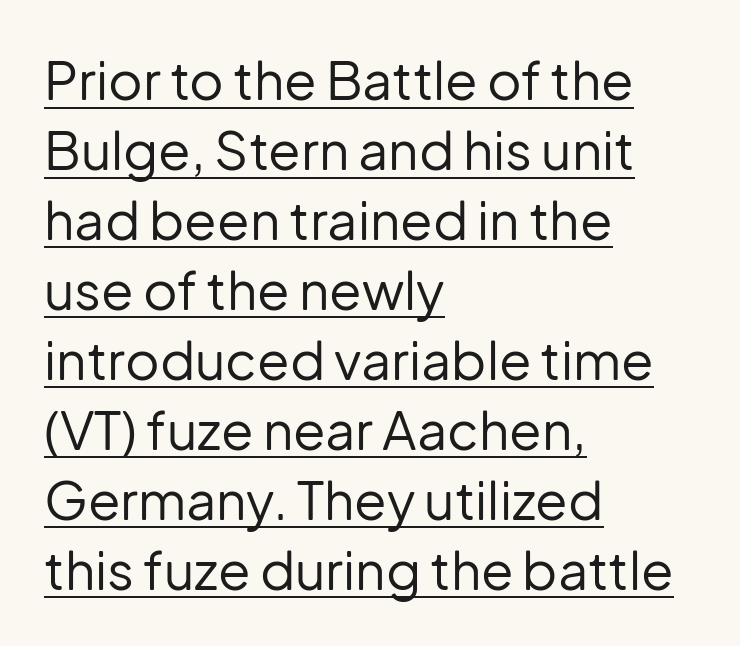
Looks like regular typesetting: each glyph gets only the width it needs. In CSS terms this would be text-align: left. Observe the absence of serifs on each vertical stroke in this sample. What's the leading like? Ordinary, nothing unusual.
